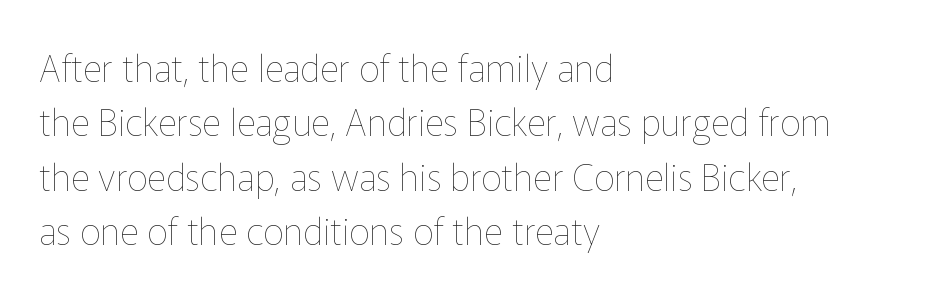
Note the varied advance widths — an 'i' is clearly narrower than an 'm'. Underline: absent. Line spacing here is normal. A typesetter would mark this as roman, not italic. Nobody touched the tracking dial on this one.
